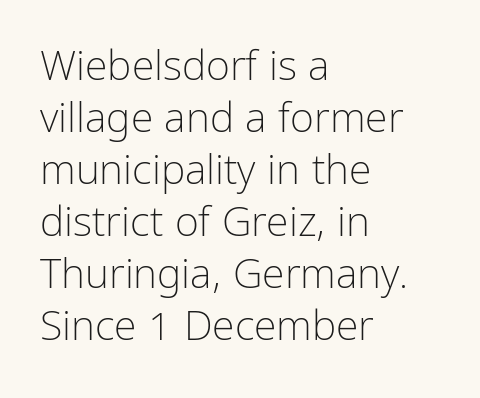
Think of a printed novel: that variable character pitch is what you see here. Normally led — the rows are evenly, conventionally spaced. Stroke terminals: plain, sans-serif. Upright lettering throughout. Letters rest on an invisible, unmarked baseline.
